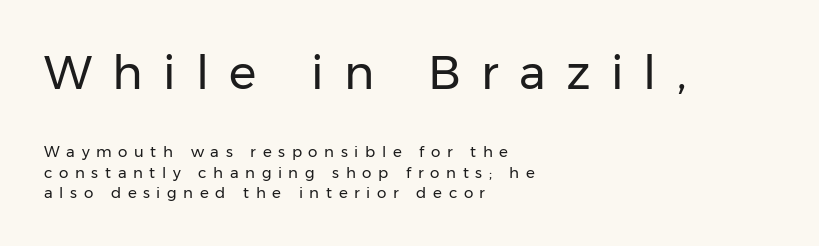
Caption: expanded tracking, letters set apart. The rows are spaced the way most documents space them. The area under the type is left untouched. The passage shown begins with its larger block and ends with its smaller one. Nope, not italic — everything's standing straight.
